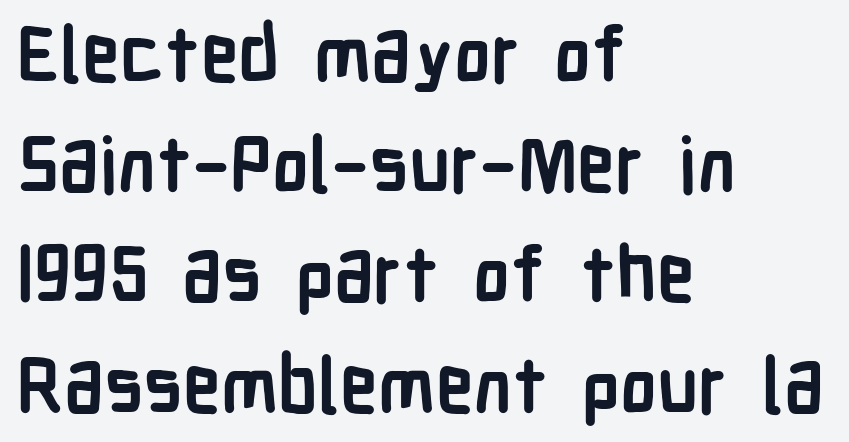
The image shows 76 px semibold, condensed sans-serif type, upright; set left-aligned, normal line spacing (1.45x), normal letter spacing, not underlined; low stroke contrast and a medium x-height.
